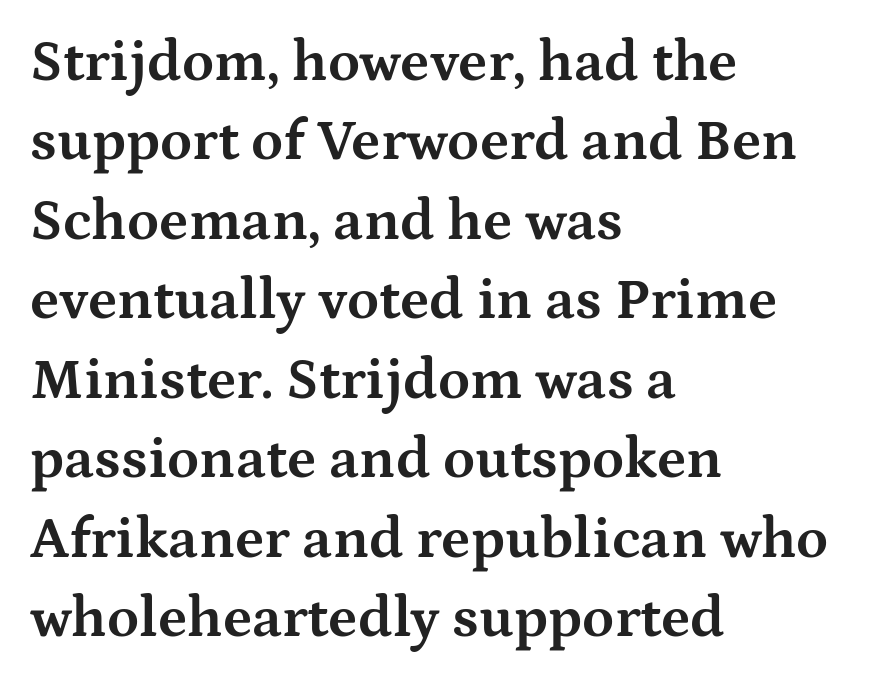
Notice how the stems are strictly vertical — no italics here. Serifs: yes, visible at the terminals of the letterforms. Note the varied advance widths — an 'i' is clearly narrower than an 'm'. The gaps between neighbouring characters are ordinary and unremarkable. Words float on clear page, feet unadorned. The setting favours the left margin, as ordinary paragraphs usually do.
